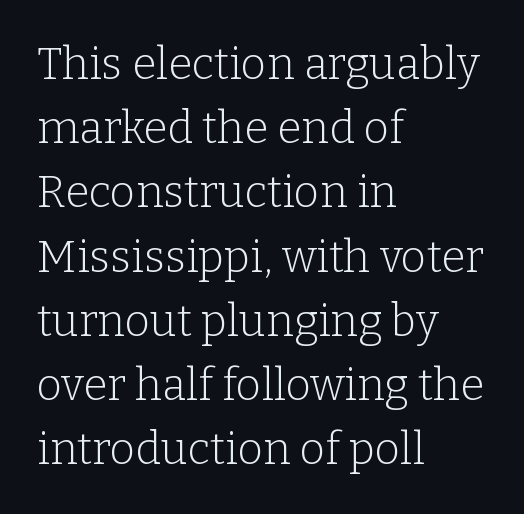
Compared with a centered layout, this one pins lines to the left instead. You can tell it's not italic because the verticals are truly vertical. In terms of letterspacing, this is plain default setting. Type without underlining. Regarding leading, the lines here are spaced in the standard way.
